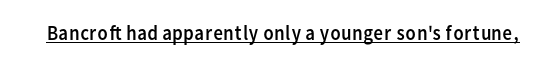
The image shows 21 px text type, upright; set normal letter spacing, underlined.
